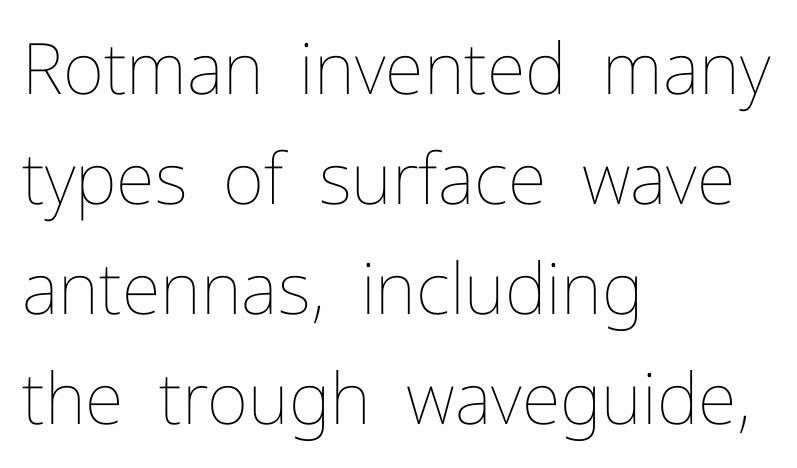
{"italic": "no", "bold": "no", "weight": "thin", "width": "normal", "stroke_contrast": "low", "x_height": "medium", "monospaced": "no", "underline": "no", "align": "left", "line_spacing": "normal", "line_spacing_ratio": 1.55, "letter_spacing": "normal", "letter_spacing_em": 0.0, "glyph_px": 71}
